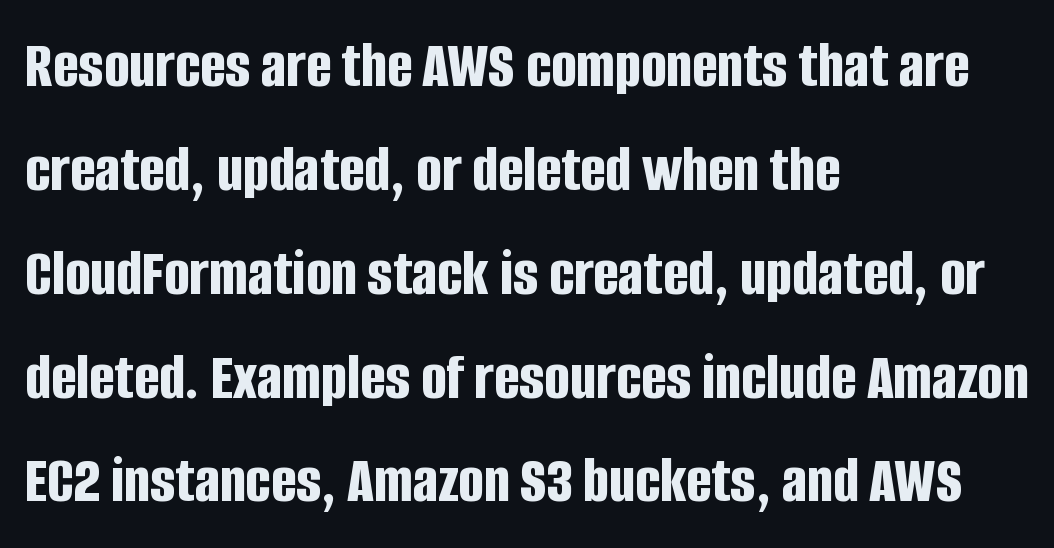
Q: Is the text bold? A: Yes.
Q: Is the text italic (slanted)? A: No, it is upright.
Q: Is the typeface a serif or a sans-serif typeface? A: Sans-serif.
Q: Is the text underlined? A: No.
Q: How is the paragraph aligned? A: Left-aligned.
Q: Is the spacing between letters normal or unusually wide? A: Normal.
Q: Is the spacing between lines tight, normal or loose? A: Normal.
Q: Width (condensed, normal, or wide)? A: Condensed.
Q: Stroke contrast? A: Low.
Q: x-height? A: Large.
Q: Monospaced? A: No.
